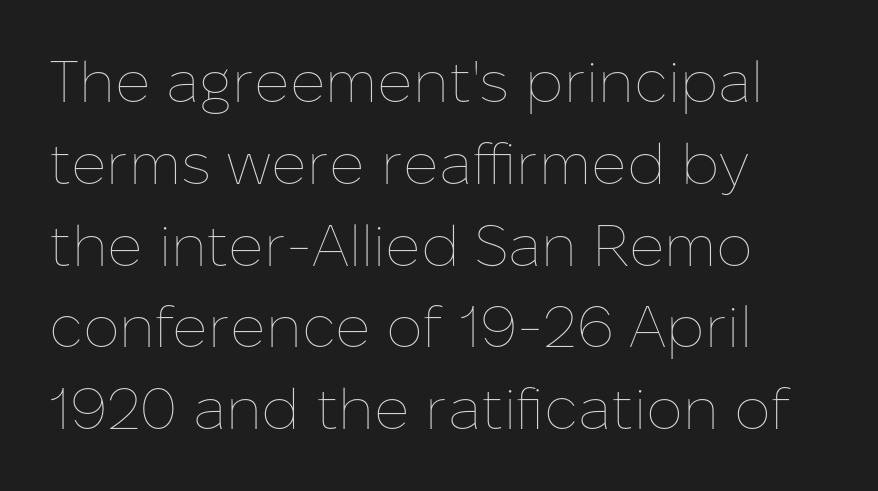
The image shows 58 px thin type, upright; set left-aligned, normal line spacing (1.41x), normal letter spacing, not underlined; low stroke contrast and a medium x-height.
